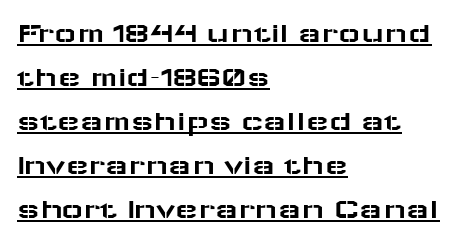
All the whitespace from short lines collects on the right. Grotesque or geometric, the face here clearly has no serifs. Each word holds together tightly as a unit, with standard inter-letter gaps. Think of a printed novel: that variable character pitch is what you see here. The designer left line spacing at the default.
